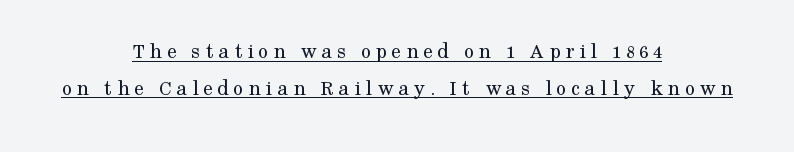
Q: Is the text bold? A: No.
Q: Is the text italic (slanted)? A: No, it is upright.
Q: Is the text underlined? A: Yes.
Q: How is the paragraph aligned? A: Centered.
Q: Is the spacing between letters normal or unusually wide? A: Unusually wide.
Q: Is the spacing between lines tight, normal or loose? A: Normal.
